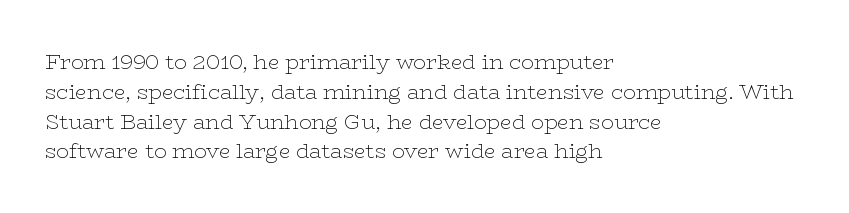
The image shows 21 px text type, upright; set left-aligned, normal line spacing (1.42x), normal letter spacing, not underlined.
